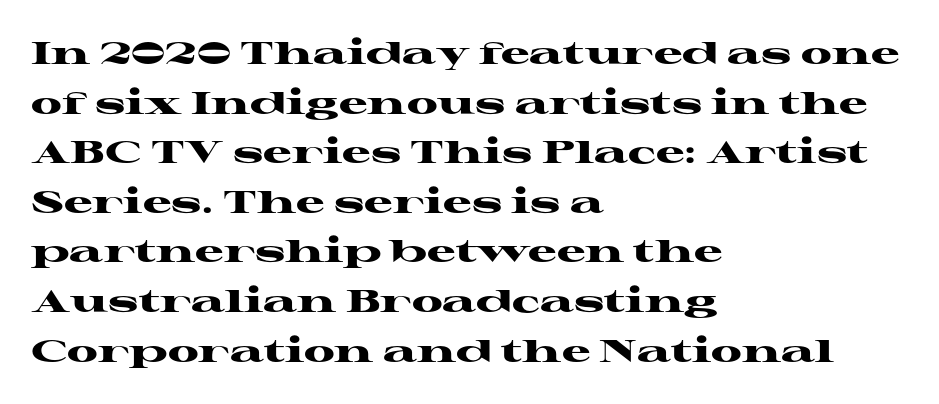
Q: Is the text bold? A: Yes.
Q: Is the text italic (slanted)? A: No, it is upright.
Q: Is the typeface a serif or a sans-serif typeface? A: Serif.
Q: Is the text underlined? A: No.
Q: How is the paragraph aligned? A: Left-aligned.
Q: Is the spacing between letters normal or unusually wide? A: Normal.
Q: Is the spacing between lines tight, normal or loose? A: Normal.
Q: Width (condensed, normal, or wide)? A: Wide.
Q: Stroke contrast? A: High.
Q: x-height? A: Medium.
Q: Monospaced? A: No.
